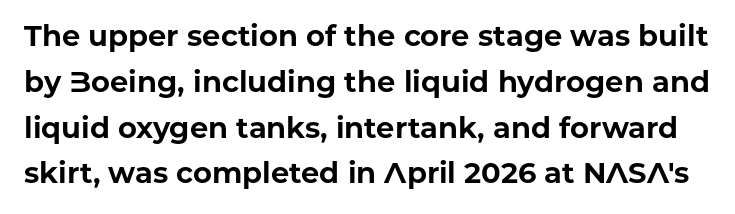
The image shows 29 px bold sans-serif type, upright; set normal line spacing (1.58x), normal letter spacing, not underlined; low stroke contrast and a medium x-height.
